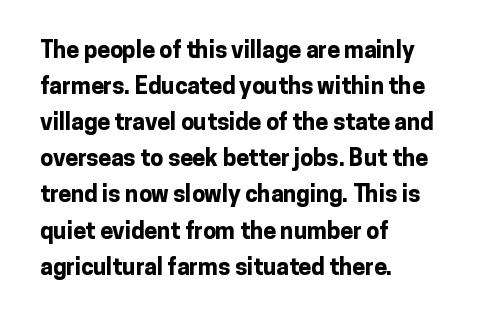
Notice how descenders clear the ascenders below comfortably — that's standard leading. The sample has been set heavy, in full bold. Italic? Not at all — the glyphs are vertical. A bare baseline throughout the passage. The rag falls on the right side of this text block. Inter-character spacing is left at the font's built-in metrics.
